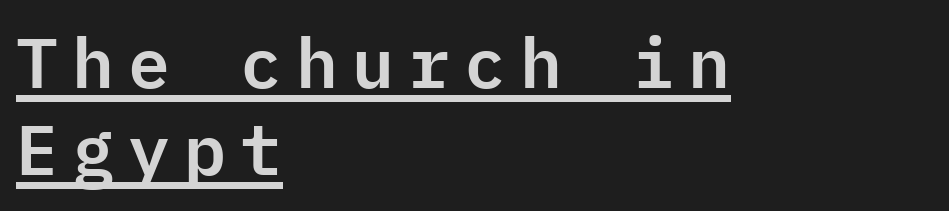
{"serif": "no", "italic": "no", "width": "normal", "stroke_contrast": "low", "x_height": "medium", "monospaced": "yes", "underline": "yes", "align": "left", "line_spacing_ratio": 1.24, "letter_spacing": "wide", "letter_spacing_em": 0.2, "glyph_px": 70}
